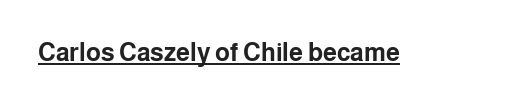
{"italic": "no", "bold": "yes", "underline": "yes", "letter_spacing": "normal", "letter_spacing_em": 0.0, "glyph_px": 25}
